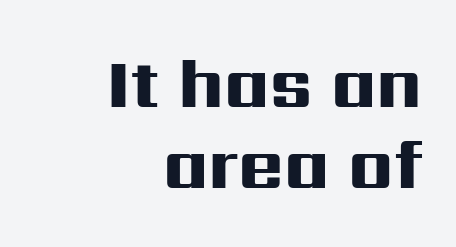
The image shows 69 px heavy, wide sans-serif type, upright; set right-aligned, line spacing 1.17x, normal letter spacing, not underlined; high stroke contrast and a medium x-height.
